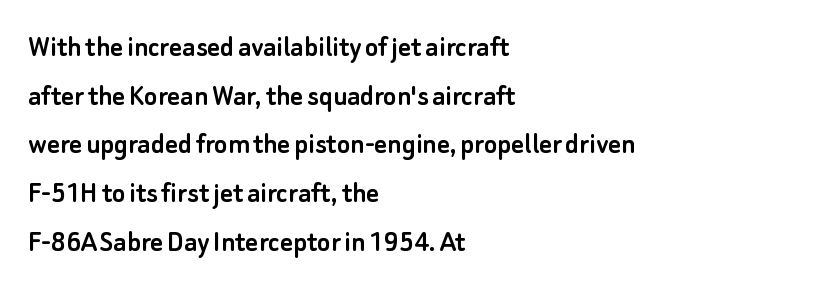
Casual observation: everything's shoved over to the left. Spacing verdict: proportional, widths tailored to each character. Does extra space separate the letters? No, they use regular spacing. The strip under each line holds only bare page. Notice how descenders clear the ascenders below comfortably — that's standard leading. The text was rendered using a sans face with plain stroke endings.
